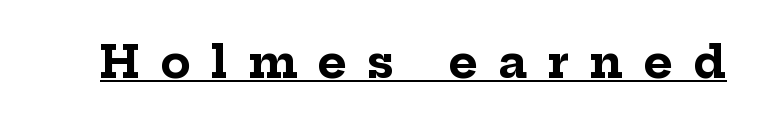
Q: Is the text bold? A: Yes.
Q: Is the text italic (slanted)? A: No, it is upright.
Q: Is the typeface a serif or a sans-serif typeface? A: Serif.
Q: Is the text underlined? A: Yes.
Q: Is the spacing between letters normal or unusually wide? A: Unusually wide.
Q: Width (condensed, normal, or wide)? A: Normal.
Q: Stroke contrast? A: Low.
Q: x-height? A: Medium.
Q: Monospaced? A: No.
